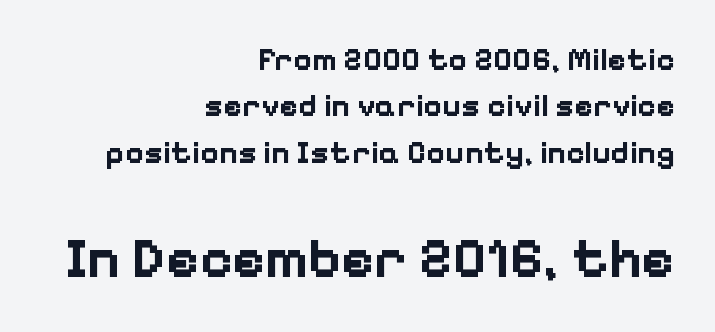
{"serif": "no", "italic": "no", "bold": "yes", "weight": "bold", "width": "normal", "stroke_contrast": "low", "x_height": "medium", "monospaced": "no", "underline": "no", "align": "right", "line_spacing": "normal", "line_spacing_ratio": 1.45, "letter_spacing": "normal", "letter_spacing_em": 0.0, "larger_block": "second", "size_ratio": 1.75, "glyph_px": 56}
